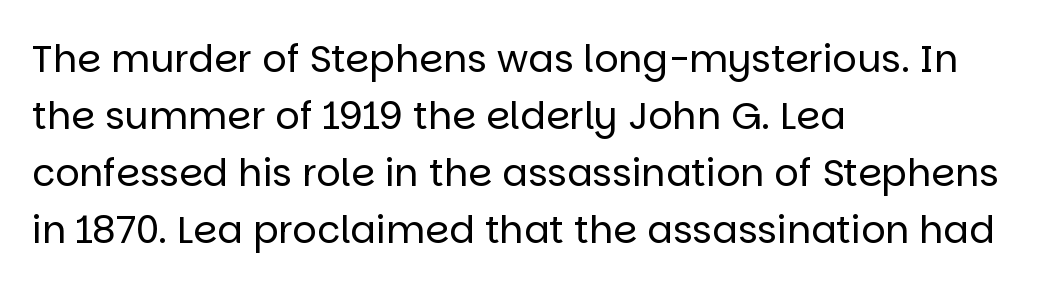
{"serif": "no", "italic": "no", "bold": "no", "weight": "regular", "width": "normal", "stroke_contrast": "low", "x_height": "large", "monospaced": "no", "underline": "no", "align": "left", "line_spacing": "normal", "line_spacing_ratio": 1.5, "letter_spacing": "normal", "letter_spacing_em": 0.0, "glyph_px": 38}
